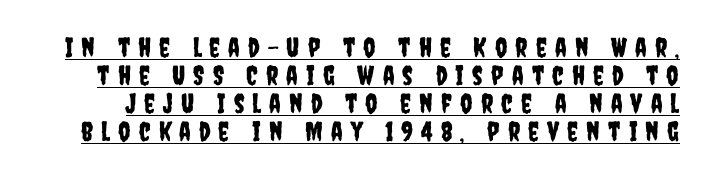
Q: Is the text italic (slanted)? A: No, it is upright.
Q: Is the text underlined? A: Yes.
Q: Is the spacing between letters normal or unusually wide? A: Unusually wide.
Q: Is the spacing between lines tight, normal or loose? A: Tight.
